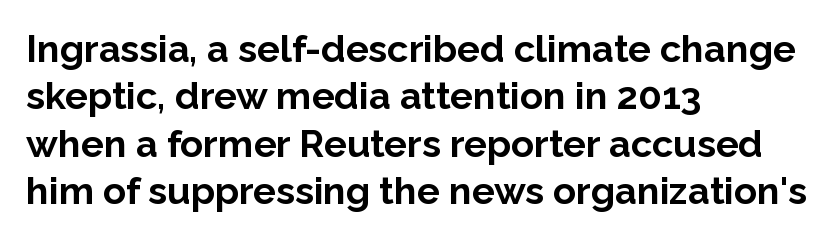
The image shows 38 px bold sans-serif type, upright; set left-aligned, normal line spacing (1.25x), normal letter spacing, not underlined; low stroke contrast and a medium x-height.
